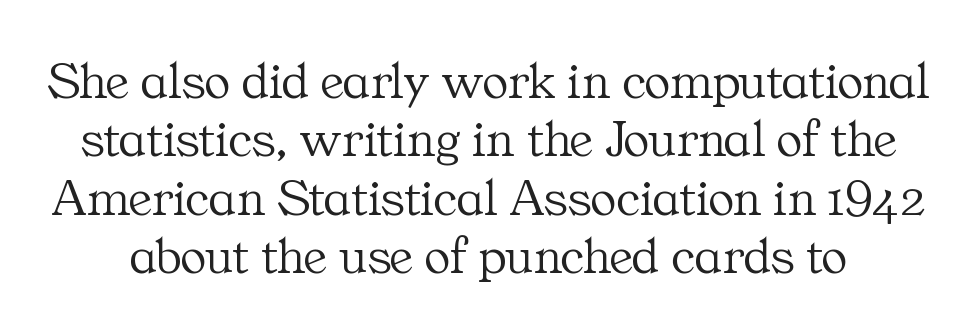
{"serif": "yes", "italic": "no", "bold": "no", "weight": "light", "width": "normal", "stroke_contrast": "medium", "x_height": "medium", "monospaced": "no", "underline": "no", "line_spacing": "tight", "line_spacing_ratio": 1.08, "letter_spacing": "normal", "letter_spacing_em": 0.0, "glyph_px": 54}
